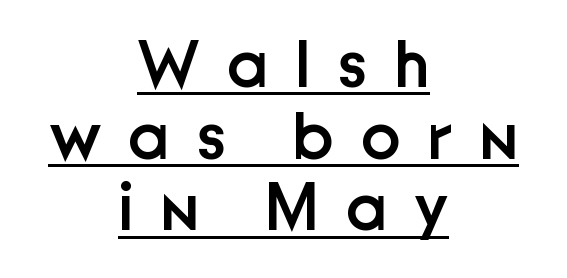
The specimen includes a rule beneath the text block's lines. Tall strokes in this sample are plumb rather than angled. Loose tracking; the words dissolve into strings of separated letters. Every letter is mildly thick-stroked: semibold rather than bold.
